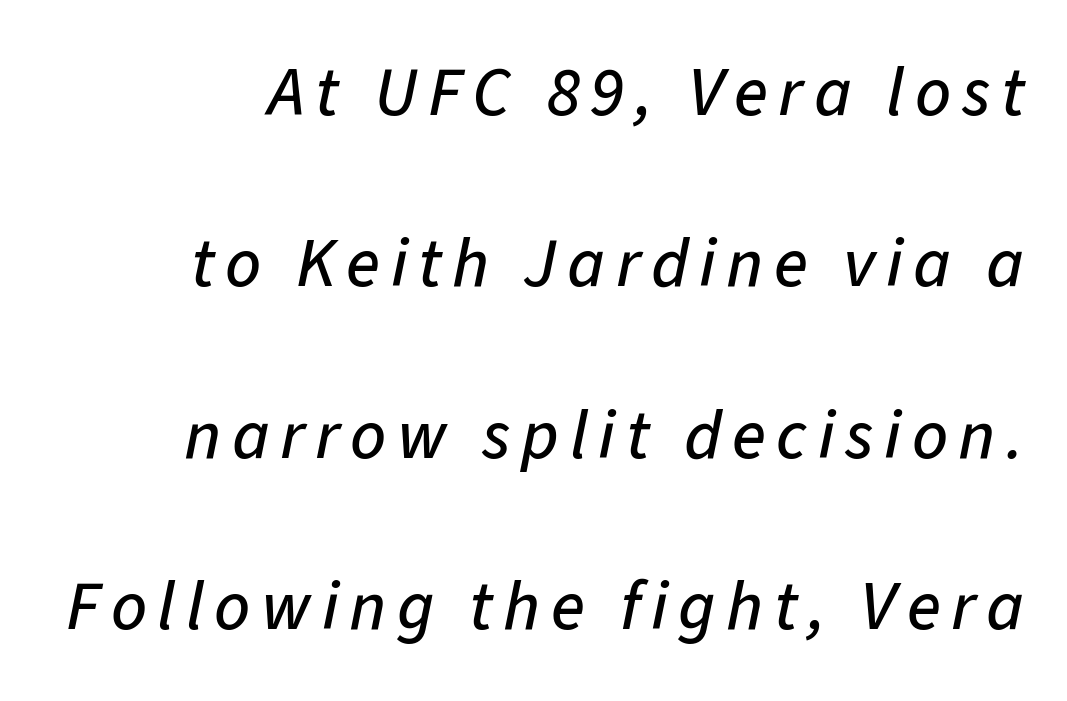
Q: Is the text italic (slanted)? A: Yes, it leans right by about 11 degrees.
Q: Is the text underlined? A: No.
Q: How is the paragraph aligned? A: Right-aligned.
Q: Is the spacing between lines tight, normal or loose? A: Loose.
Q: Width (condensed, normal, or wide)? A: Normal.
Q: Stroke contrast? A: Low.
Q: x-height? A: Medium.
Q: Monospaced? A: No.
